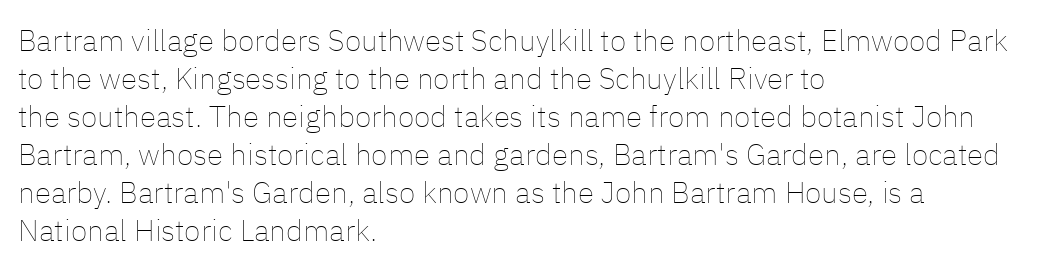
The image shows 30 px thin type, upright; set left-aligned, normal line spacing (1.27x), normal letter spacing, not underlined; low stroke contrast and a medium x-height.
